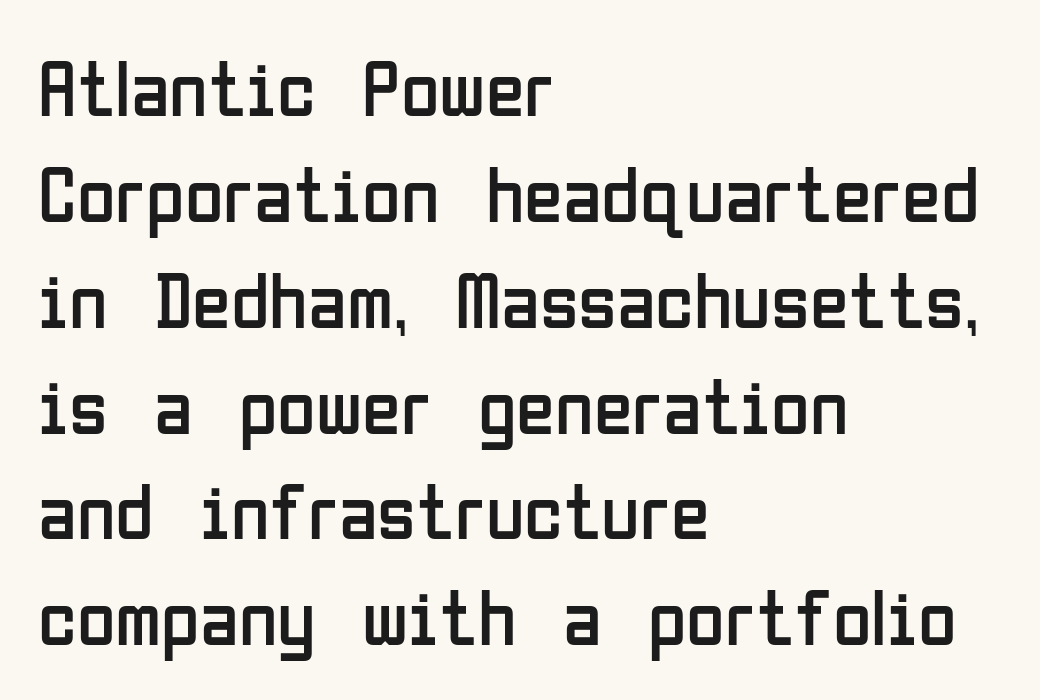
The image shows 79 px regular-weight, condensed sans-serif type, upright; set left-aligned, normal line spacing (1.34x), normal letter spacing, not underlined; low stroke contrast and a medium x-height.
